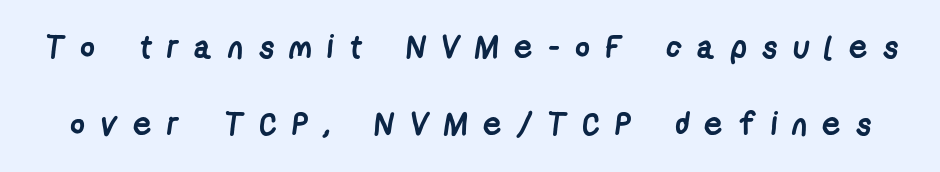
In terms of weight, the rendering is a true, heavy bold. Each word looks stretched out because of the extra space between its letters. Whoever set this chose breathing room over compactness in the vertical rhythm. The zone under the glyphs is completely vacant. No feet cap the strokes, marking this as sans-serif type. Proportional: the letters do not fall into vertical columns.
